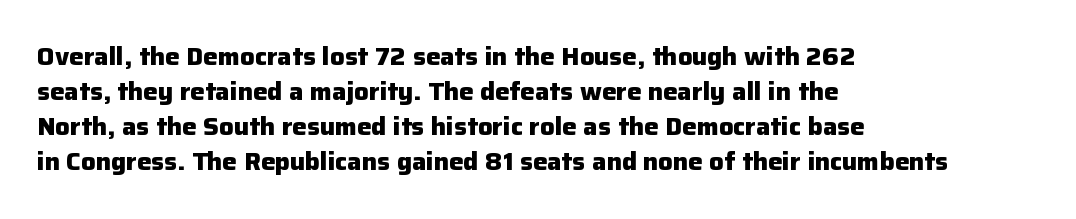
Q: Is the text bold? A: Yes.
Q: Is the text italic (slanted)? A: No, it is upright.
Q: Is the text underlined? A: No.
Q: How is the paragraph aligned? A: Left-aligned.
Q: Is the spacing between letters normal or unusually wide? A: Normal.
Q: Is the spacing between lines tight, normal or loose? A: Normal.
